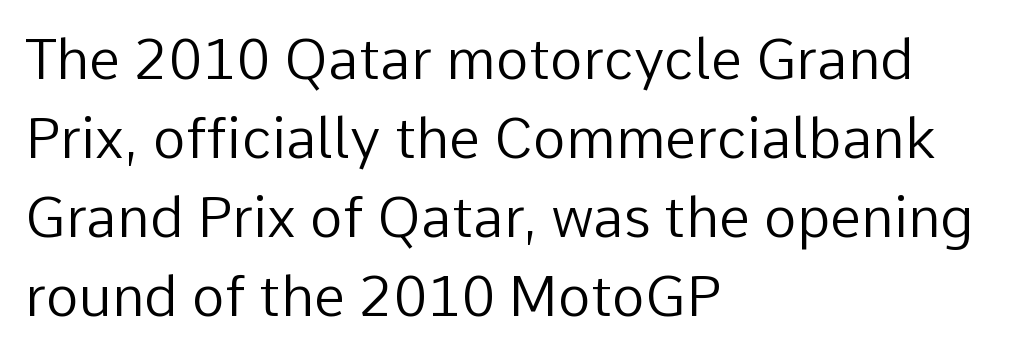
The face used here is a sans, in the tradition of grotesques and geometrics. Each stroke keeps to a modest, everyday thickness or less. No italicization has been applied; the sample stays upright. The leading is moderate, giving the passage an even texture. Beneath every word, the page is bare.
